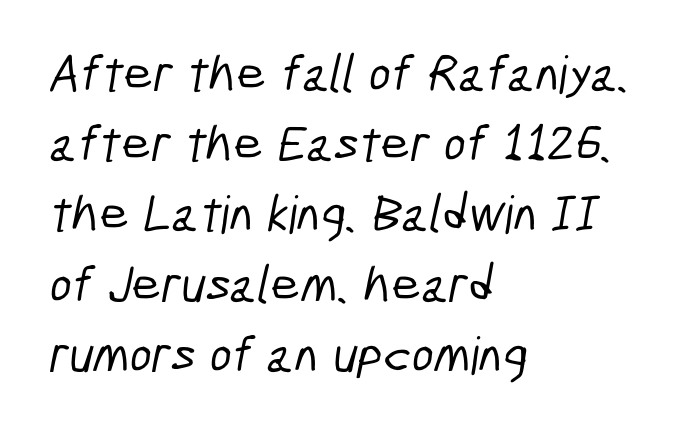
{"serif": "no", "width": "condensed", "stroke_contrast": "low", "x_height": "medium", "monospaced": "no", "underline": "no", "align": "left", "line_spacing": "normal", "line_spacing_ratio": 1.35, "letter_spacing": "normal", "letter_spacing_em": 0.0, "glyph_px": 52}
